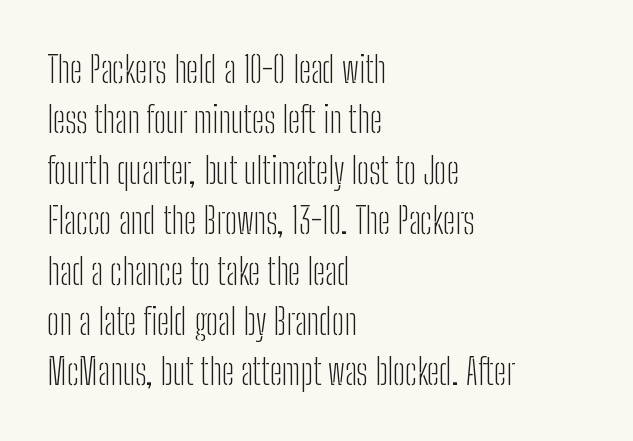
The image shows 36 px light, condensed sans-serif type, upright; set left-aligned, normal line spacing (1.4x), normal letter spacing, not underlined; low stroke contrast and a medium x-height.
